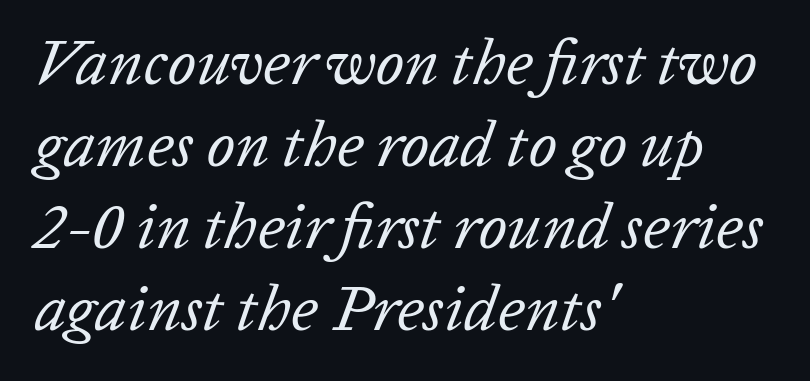
The image shows 64 px regular-weight type, italic (leaning right); set left-aligned, normal line spacing (1.28x), normal letter spacing, not underlined; low stroke contrast and a medium x-height.
